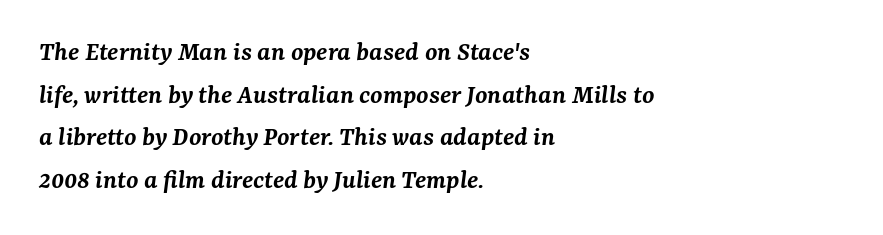
The image shows 28 px semibold serif type, italic (leaning right); set left-aligned, normal line spacing (1.52x), normal letter spacing, not underlined; medium stroke contrast and a medium x-height.
